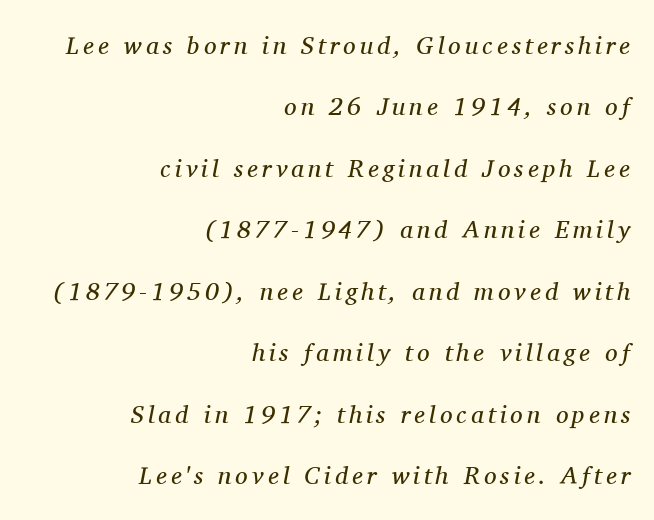
{"italic": "yes", "lean": "right", "slant_degrees": 11, "bold": "no", "underline": "no", "align": "right", "line_spacing": "loose", "line_spacing_ratio": 2.46, "glyph_px": 25}
